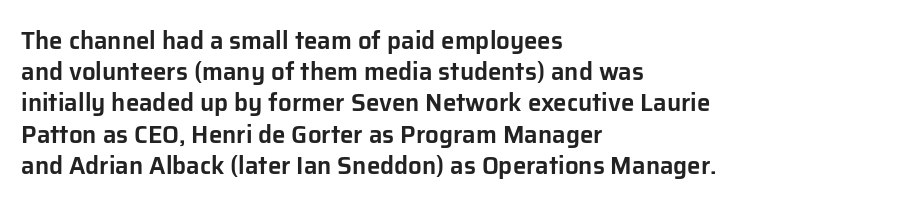
{"italic": "no", "underline": "no", "align": "left", "line_spacing": "normal", "line_spacing_ratio": 1.3, "letter_spacing": "normal", "letter_spacing_em": 0.0, "glyph_px": 24}
